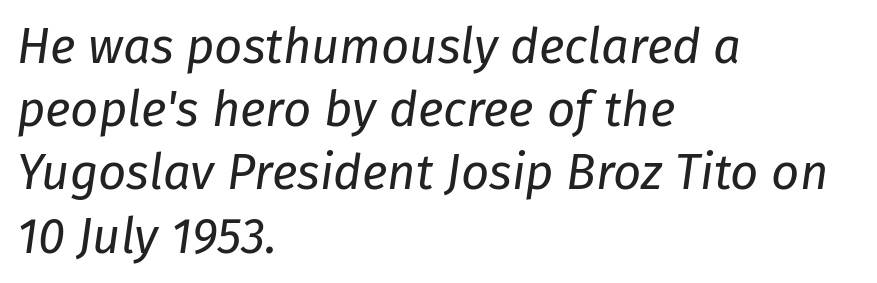
Q: Is the text bold? A: No.
Q: Is the text italic (slanted)? A: Yes, it leans right by about 8 degrees.
Q: Is the text underlined? A: No.
Q: How is the paragraph aligned? A: Left-aligned.
Q: Is the spacing between letters normal or unusually wide? A: Normal.
Q: Is the spacing between lines tight, normal or loose? A: Normal.
Q: Width (condensed, normal, or wide)? A: Normal.
Q: Stroke contrast? A: Low.
Q: x-height? A: Medium.
Q: Monospaced? A: No.
